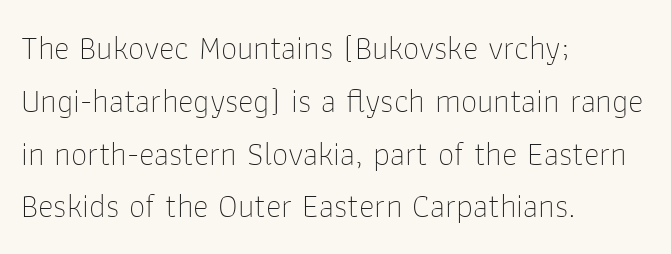
Do the characters align in a grid? No, the font is proportional. The type family on display is of the sans-serif kind. The rendering keeps characters at their native spacing. Alignment: flush left. Descenders are the only things crossing below the line. The font's upright variant was chosen for this text.
